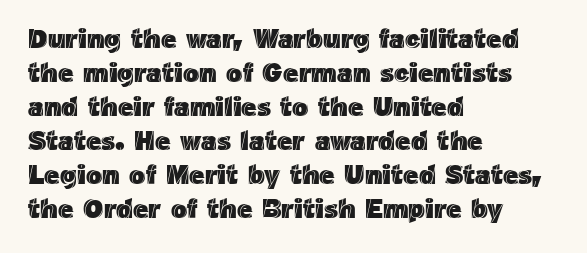
Q: Is the text italic (slanted)? A: No, it is upright.
Q: Is the text underlined? A: No.
Q: How is the paragraph aligned? A: Left-aligned.
Q: Is the spacing between letters normal or unusually wide? A: Normal.
Q: Is the spacing between lines tight, normal or loose? A: Normal.
